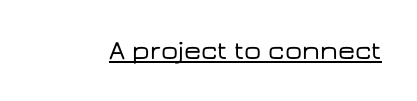
The image shows 27 px text type, upright; set normal letter spacing, underlined.
